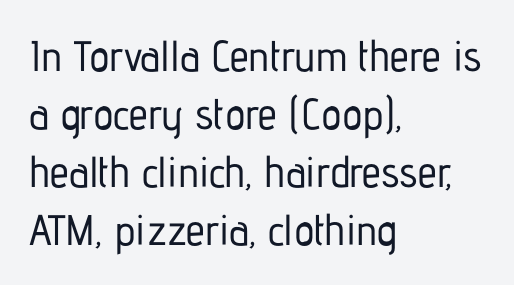
{"serif": "no", "italic": "no", "width": "condensed", "stroke_contrast": "low", "x_height": "medium", "monospaced": "no", "underline": "no", "align": "left", "line_spacing": "normal", "line_spacing_ratio": 1.35, "letter_spacing": "normal", "letter_spacing_em": 0.0, "glyph_px": 43}
